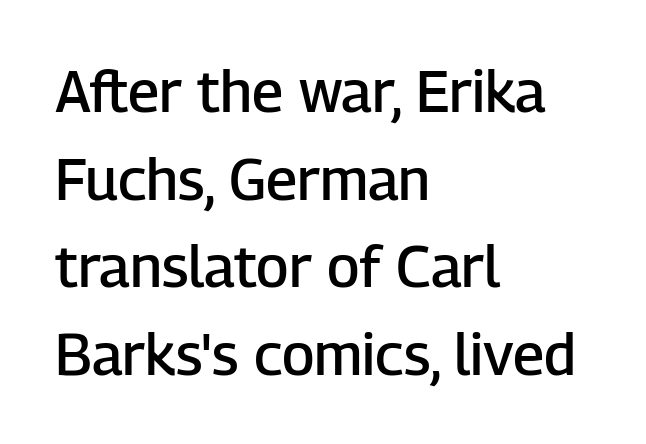
This sample uses a sans-serif face. This sample is left-justified, so line endings fall wherever the words run out. The face used here is a semibold: visibly heavier than regular, lighter than bold. The designer left line spacing at the default.
